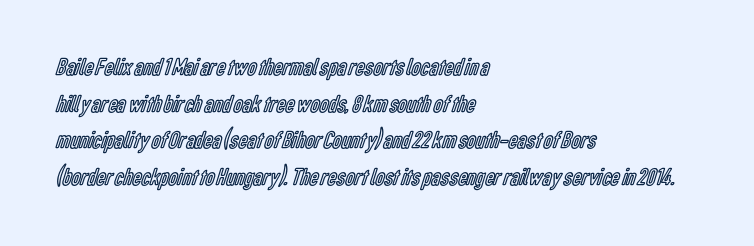
The tracking reads as untouched default to a designer's eye. Vertical spacing — default. All the whitespace from short lines collects on the right. Bare-footed words on every line.
